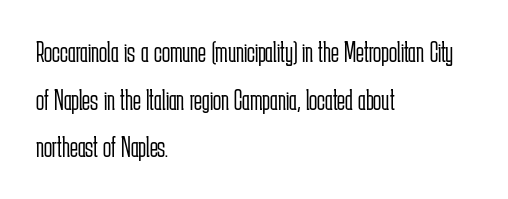
Q: Is the text bold? A: No.
Q: Is the text italic (slanted)? A: No, it is upright.
Q: Is the typeface a serif or a sans-serif typeface? A: Sans-serif.
Q: Is the text underlined? A: No.
Q: How is the paragraph aligned? A: Left-aligned.
Q: Is the spacing between letters normal or unusually wide? A: Normal.
Q: Is the spacing between lines tight, normal or loose? A: Normal.
Q: Width (condensed, normal, or wide)? A: Condensed.
Q: Stroke contrast? A: Low.
Q: x-height? A: Medium.
Q: Monospaced? A: No.
